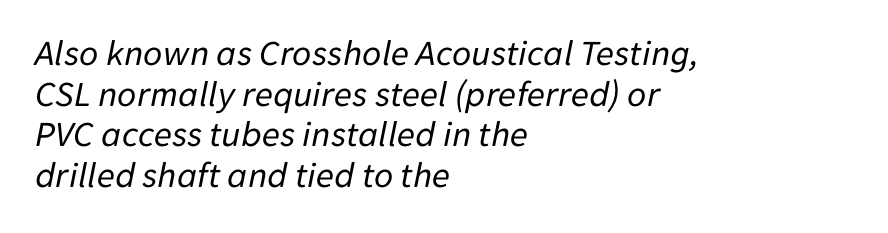
The image shows 37 px regular-weight type, italic (leaning right); set left-aligned, tight line spacing (1.1x), normal letter spacing, not underlined; low stroke contrast and a medium x-height.
